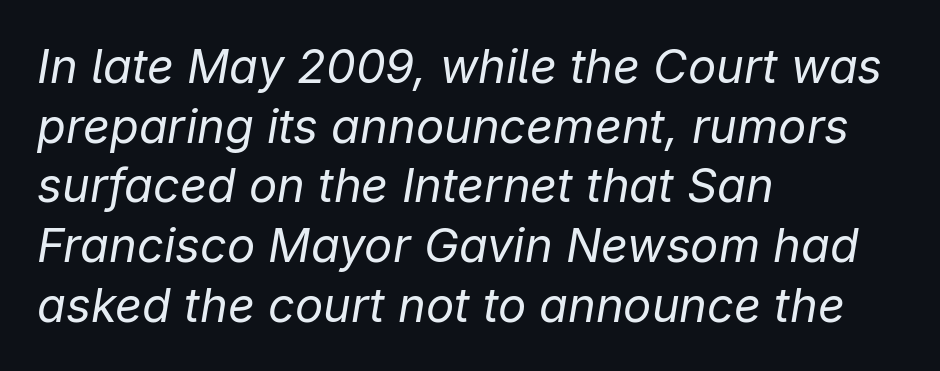
Q: Is the text bold? A: No.
Q: Is the text italic (slanted)? A: Yes, it leans right by about 9 degrees.
Q: Is the text underlined? A: No.
Q: How is the paragraph aligned? A: Left-aligned.
Q: Is the spacing between letters normal or unusually wide? A: Normal.
Q: Is the spacing between lines tight, normal or loose? A: Normal.
Q: Width (condensed, normal, or wide)? A: Normal.
Q: Stroke contrast? A: Low.
Q: x-height? A: Medium.
Q: Monospaced? A: No.
